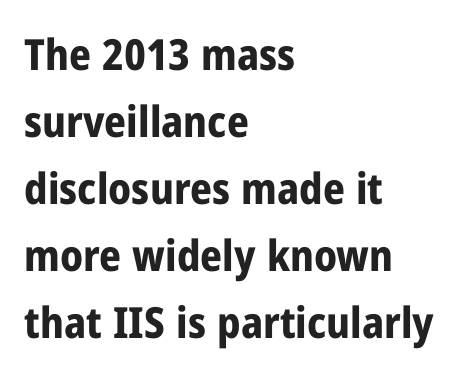
The image shows 43 px bold, condensed sans-serif type, upright; set left-aligned, normal line spacing (1.56x), normal letter spacing, not underlined; low stroke contrast and a medium x-height.
